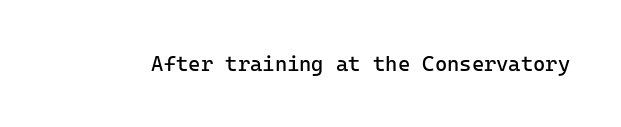
The passage shown is not underscored anywhere. The font's upright variant was chosen for this text. Stems here are at most as thick as an everyday book face. Observe the ordinary spacing: letters are neighbours, not strangers.
